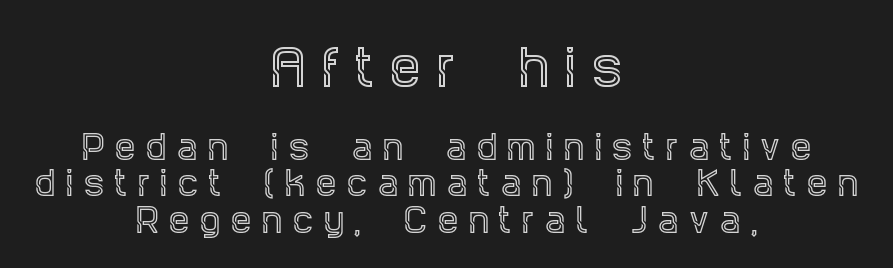
Check the space under the baseline: it is left empty. The passage shown begins with its larger block and ends with its smaller one. If you measured baseline to baseline, you'd find a short distance. Each letter keeps its own natural width here, so spacing adapts to shape. Line starts and ends both wander, symmetrically. The gaps between neighbouring characters are conspicuously large.
